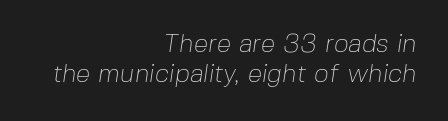
There is no visible air inserted between adjacent glyphs. Ink coverage per letter is moderate at most. The zone under the glyphs is completely vacant. The text block is weighted toward the right margin, trailing off unevenly leftward.
